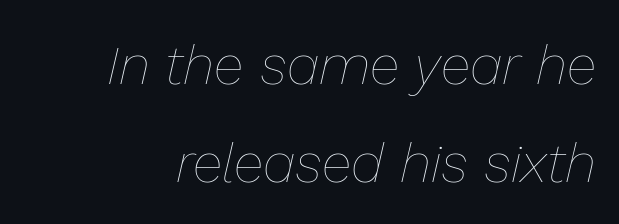
Short note: letters normally spaced. No extra ink here — the face is not bold. This sample uses an oblique cut, with every glyph tilted off the vertical. A typesetter would call this proportional, since set widths differ per character. The foot of each line stays bare and open.
